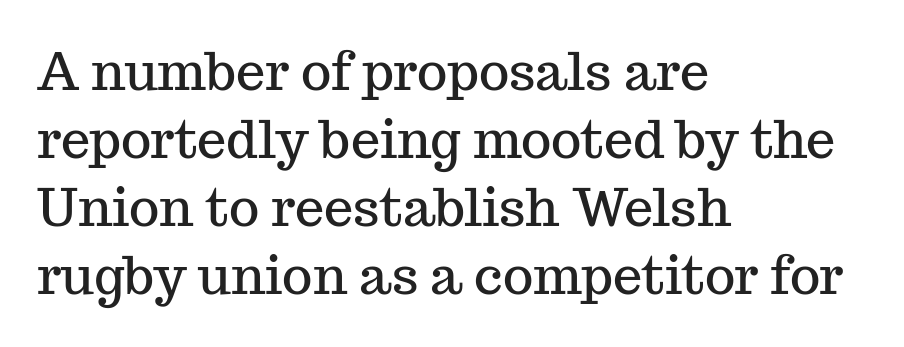
Horizontally, the lines are justified to the leading edge only. Underlining? Definitely not there. The tracking reads as untouched default to a designer's eye. Type style note: has serifs. Leading: standard. Do the characters align in a grid? No, the font is proportional.
